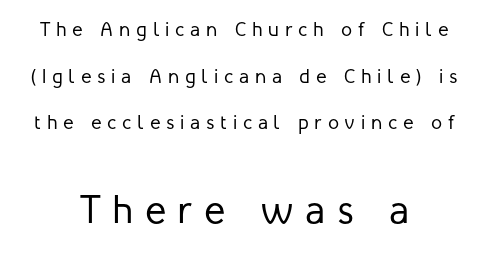
The image shows 40 px regular-weight sans-serif type, upright; set centered, loose line spacing (2.33x), unusually wide letter spacing (+0.29 em), not underlined; the second (bottom) block is 2.0x larger; low stroke contrast and a medium x-height.
